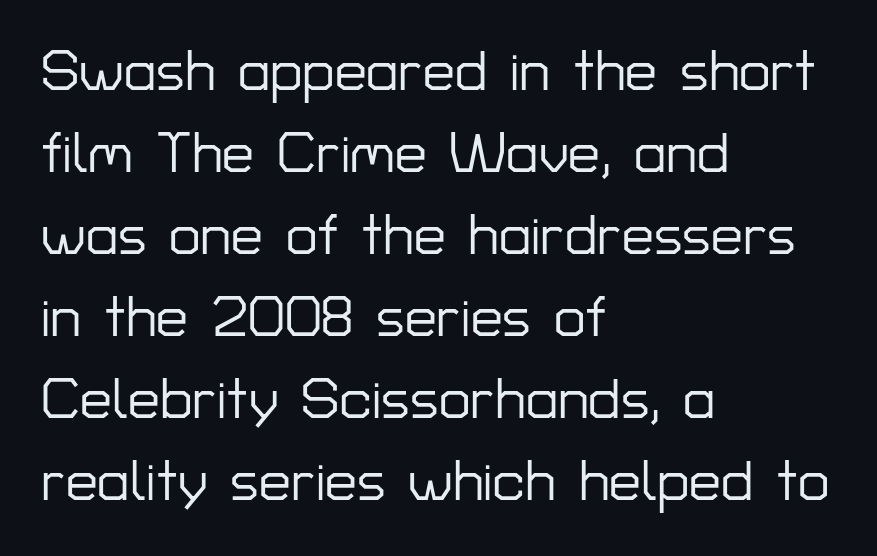
Q: Is the text italic (slanted)? A: No, it is upright.
Q: Is the typeface a serif or a sans-serif typeface? A: Sans-serif.
Q: Is the text underlined? A: No.
Q: How is the paragraph aligned? A: Left-aligned.
Q: Is the spacing between letters normal or unusually wide? A: Normal.
Q: Is the spacing between lines tight, normal or loose? A: Normal.
Q: Width (condensed, normal, or wide)? A: Normal.
Q: Stroke contrast? A: Low.
Q: x-height? A: Medium.
Q: Monospaced? A: No.
